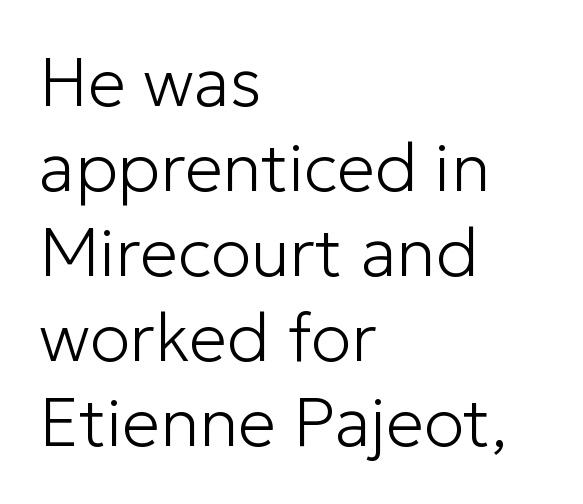
{"serif": "no", "italic": "no", "bold": "no", "weight": "light", "width": "normal", "stroke_contrast": "low", "x_height": "medium", "monospaced": "no", "underline": "no", "align": "left", "line_spacing": "normal", "line_spacing_ratio": 1.25, "letter_spacing": "normal", "letter_spacing_em": 0.0, "glyph_px": 68}
